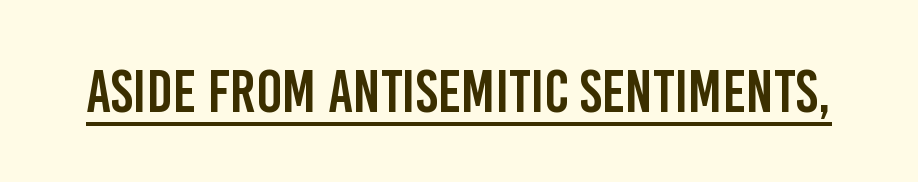
Q: Is the text italic (slanted)? A: No, it is upright.
Q: Is the typeface a serif or a sans-serif typeface? A: Sans-serif.
Q: Is the text underlined? A: Yes.
Q: Is the spacing between letters normal or unusually wide? A: Normal.
Q: Width (condensed, normal, or wide)? A: Condensed.
Q: Stroke contrast? A: Low.
Q: x-height? A: Large.
Q: Monospaced? A: No.
